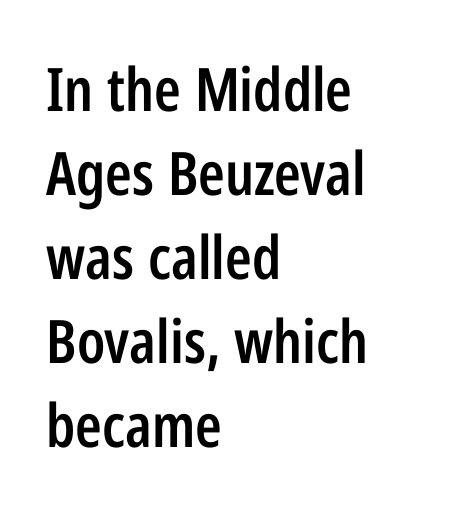
The image shows 60 px semibold, condensed sans-serif type, upright; set left-aligned, normal line spacing (1.4x), normal letter spacing, not underlined; low stroke contrast and a medium x-height.
